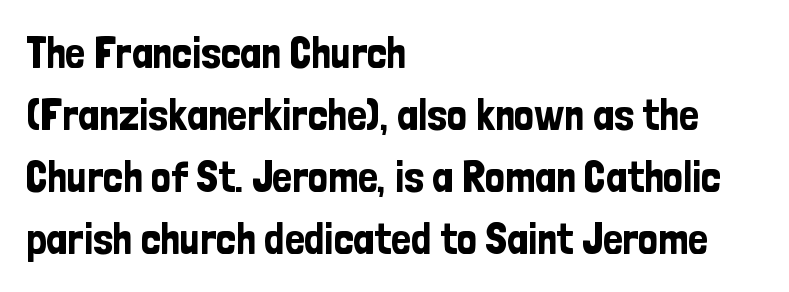
Q: Is the text italic (slanted)? A: No, it is upright.
Q: Is the typeface a serif or a sans-serif typeface? A: Sans-serif.
Q: Is the text underlined? A: No.
Q: How is the paragraph aligned? A: Left-aligned.
Q: Is the spacing between letters normal or unusually wide? A: Normal.
Q: Is the spacing between lines tight, normal or loose? A: Normal.
Q: Width (condensed, normal, or wide)? A: Condensed.
Q: Stroke contrast? A: Low.
Q: x-height? A: Medium.
Q: Monospaced? A: No.
